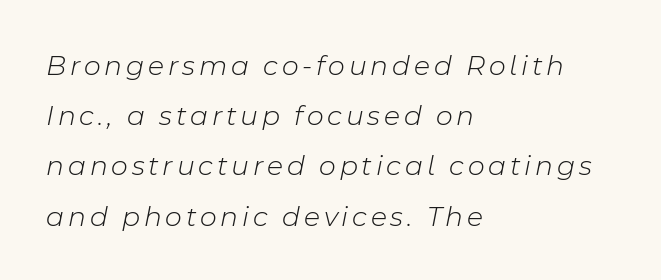
Q: Is the text bold? A: No.
Q: Is the text italic (slanted)? A: Yes, it leans right by about 11 degrees.
Q: Is the text underlined? A: No.
Q: How is the paragraph aligned? A: Left-aligned.
Q: Width (condensed, normal, or wide)? A: Normal.
Q: Stroke contrast? A: Low.
Q: x-height? A: Medium.
Q: Monospaced? A: No.
